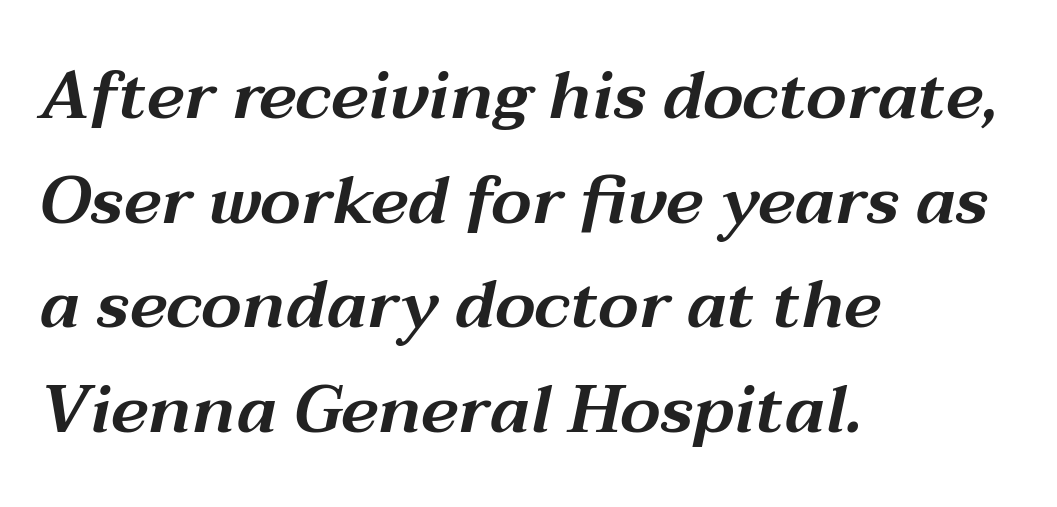
The image shows 67 px wide type, italic (leaning right); set left-aligned, normal line spacing (1.56x), normal letter spacing, not underlined; medium stroke contrast and a medium x-height.
